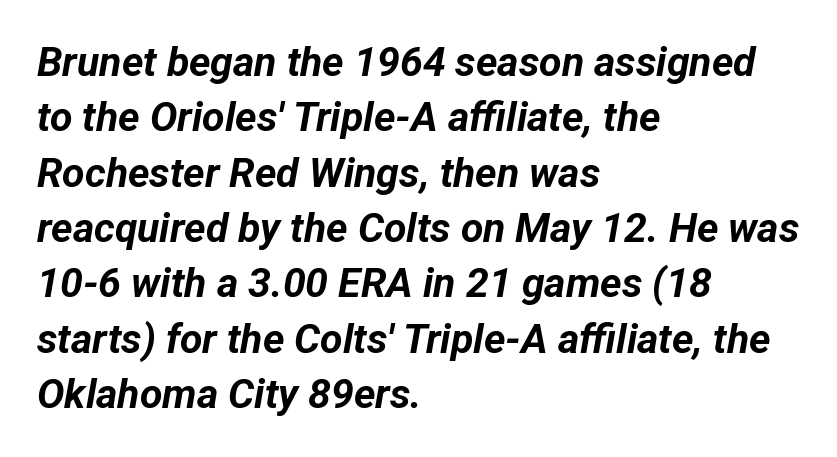
The image shows 41 px bold type, italic (leaning right); set left-aligned, normal line spacing (1.35x), normal letter spacing, not underlined; low stroke contrast and a medium x-height.
